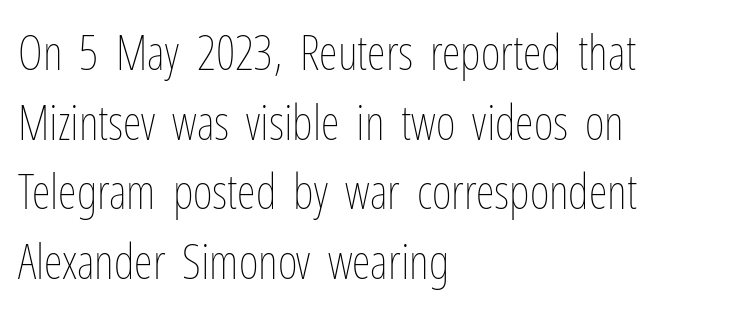
The image shows 48 px thin, condensed type, upright; set left-aligned, normal line spacing (1.45x), normal letter spacing, not underlined; low stroke contrast and a medium x-height.
